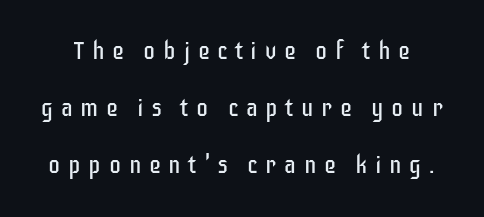
Compared with typical body copy, the letter spacing here is much looser. The zone under the glyphs is completely vacant. Vertical spacing — loose. On a weight scale, this lands at 450 or below. The letters stand straight up with perfectly vertical stems.
